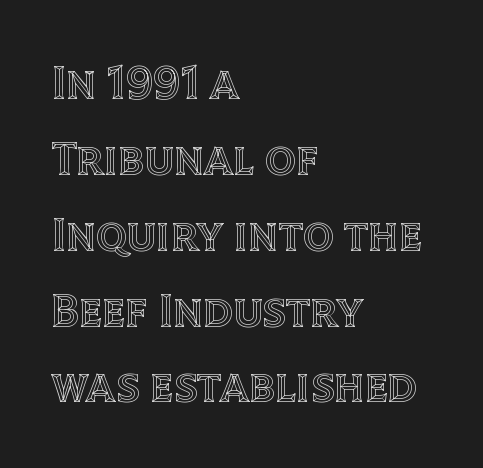
If you drew a ruler down the left edge, every line would touch it. A roman cut, with each character standing at attention. The face used here is rendered with its standard letterfit. Quick note: interline space is typical. Anything drawn beneath the words? Only blank space.
